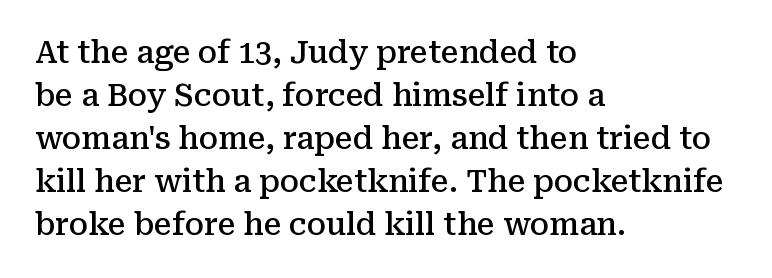
{"serif": "yes", "italic": "no", "bold": "semi", "weight": "semibold", "width": "normal", "stroke_contrast": "medium", "x_height": "medium", "monospaced": "no", "underline": "no", "align": "left", "line_spacing": "normal", "line_spacing_ratio": 1.43, "letter_spacing": "normal", "letter_spacing_em": 0.0, "glyph_px": 30}
